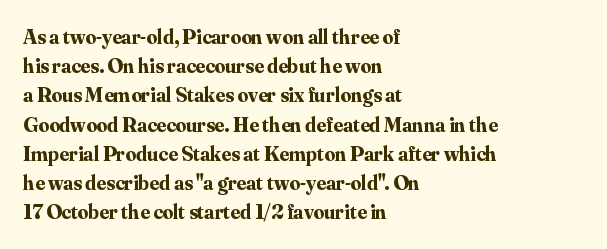
Q: Is the text bold? A: Yes.
Q: Is the text italic (slanted)? A: No, it is upright.
Q: Is the text underlined? A: No.
Q: How is the paragraph aligned? A: Left-aligned.
Q: Is the spacing between letters normal or unusually wide? A: Normal.
Q: Is the spacing between lines tight, normal or loose? A: Normal.
